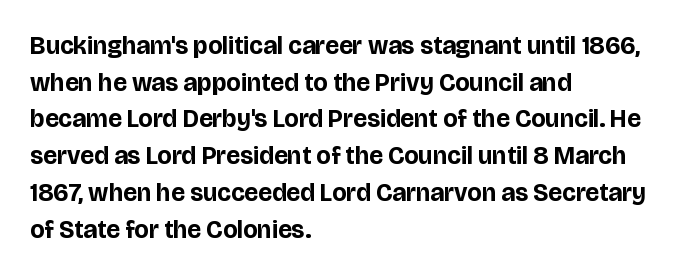
Compared with an ordinary text face, these strokes are far heavier — a full bold. Tall strokes in this sample are plumb rather than angled. Reading down the block, your eye returns to a fixed left position each line. The space directly below the letters is spotless. Leading matches the norm, producing a regular column. The type is set solid horizontally, with unmodified tracking.
